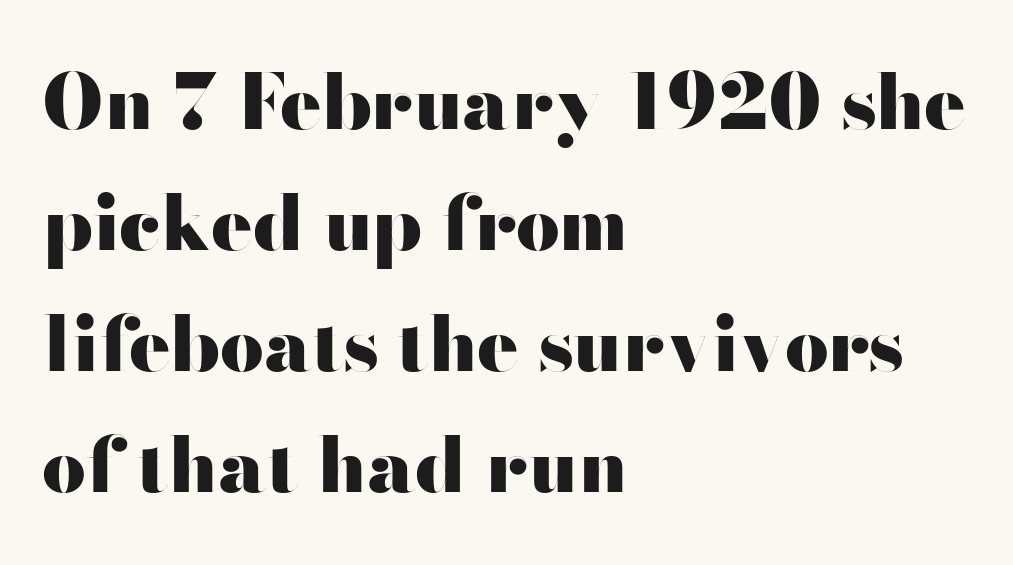
Do the characters align in a grid? No, the font is proportional. Any mark beneath the type? The region is blank. The face used here is rendered with its standard letterfit. This is roman type, the default non-slanted kind. You'd pick this weight for a headline — it's a proper bold.
